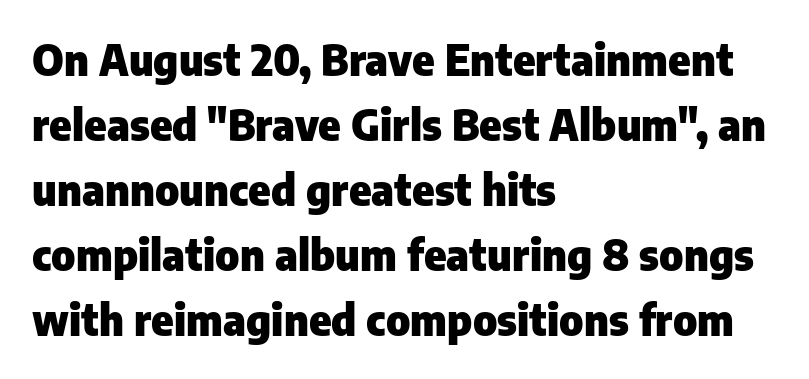
Ascenders rise straight up at ninety degrees. One-word summary of the alignment: left. Words float on clear page, feet unadorned. Each glyph is drawn with heavy, bold strokes. Character widths vary here, with narrow letters taking less room than wide ones. The rendering uses a moderate line-height, typical for paragraphs.
